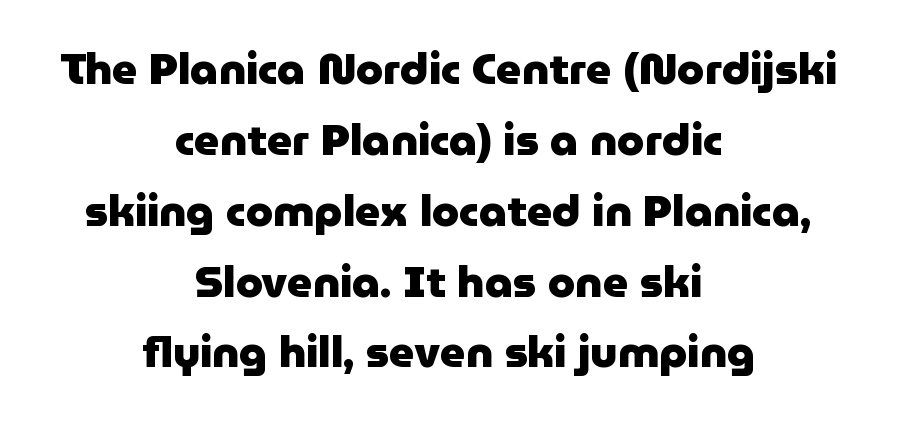
The image shows 44 px heavy sans-serif type, upright; set centered, normal line spacing (1.61x), normal letter spacing, not underlined; low stroke contrast and a medium x-height.
